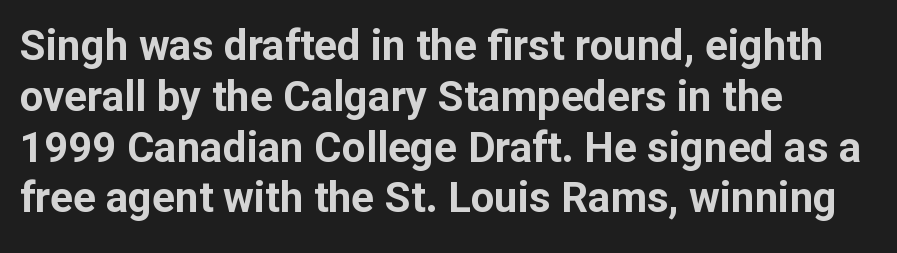
The image shows 42 px bold sans-serif type, upright; set left-aligned, line spacing 1.21x, normal letter spacing, not underlined; low stroke contrast and a medium x-height.
